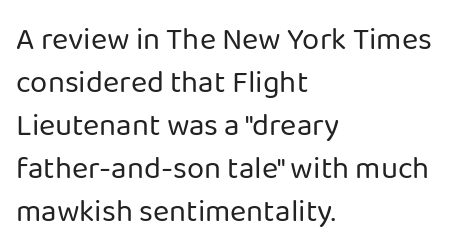
{"serif": "no", "italic": "no", "bold": "no", "weight": "regular", "width": "normal", "stroke_contrast": "low", "x_height": "medium", "monospaced": "no", "underline": "no", "align": "left", "line_spacing": "normal", "line_spacing_ratio": 1.39, "letter_spacing": "normal", "letter_spacing_em": 0.0, "glyph_px": 31}
